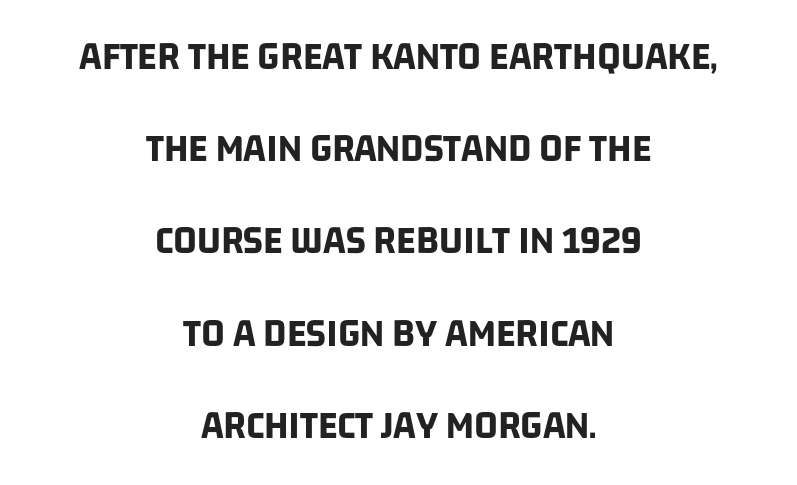
The image shows 41 px bold, condensed sans-serif type; set centered, loose line spacing (2.25x), normal letter spacing, not underlined; low stroke contrast and a large x-height.
